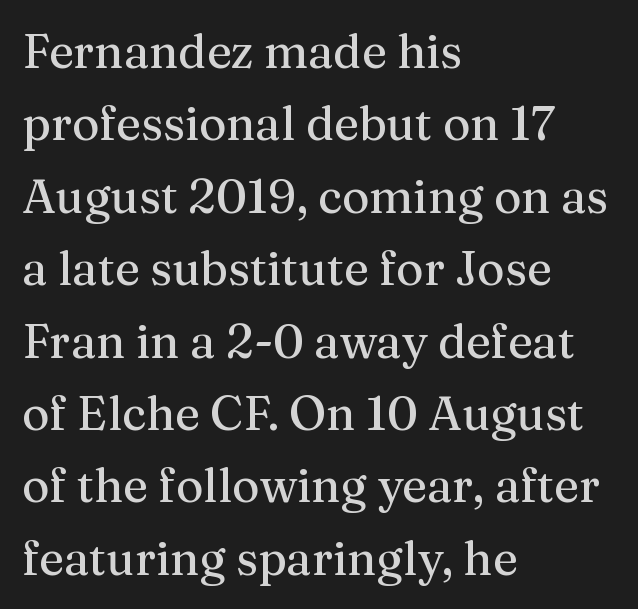
The image shows 47 px serif type, upright; set left-aligned, normal line spacing (1.54x), normal letter spacing, not underlined; medium stroke contrast and a medium x-height.
